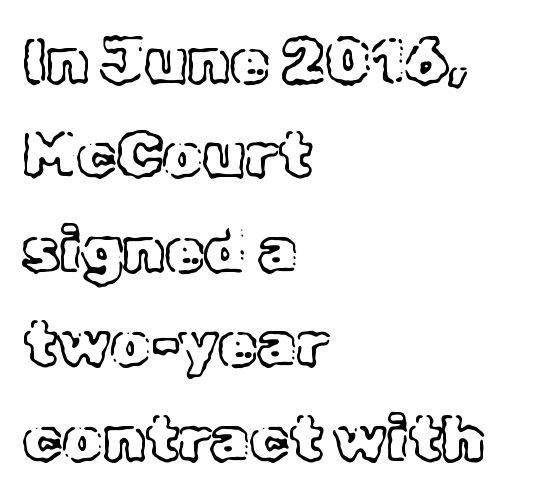
Characters remain perfectly vertical along every line. The rendering uses a moderate line-height, typical for paragraphs. Looks like regular typesetting: each glyph gets only the width it needs. This sample uses plain, unmodified letter spacing. The rendering anchors every line to the left-hand side. Honestly, there is no underline to notice here at all.
